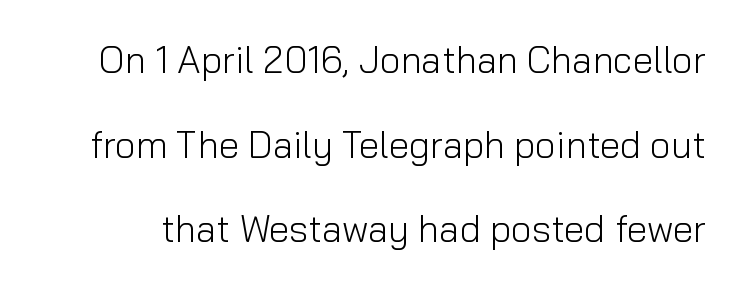
Weight: regular or lighter. Does extra space separate the letters? No, they use regular spacing. The foot of each line stays bare and open. You could not count columns in this text — the font is proportionally spaced. In terms of leading, this rendering errs on the spacious side. Serifs: no, the terminals of the letterforms are clean.
